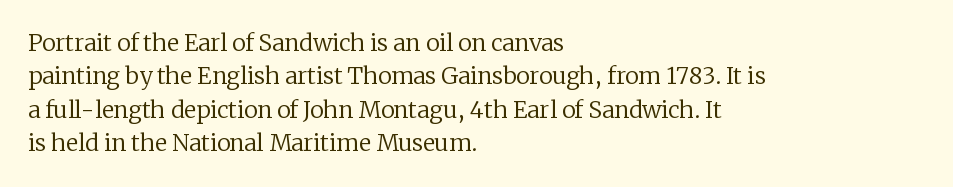
The image shows 23 px text type, upright; set left-aligned, normal line spacing (1.45x), normal letter spacing, not underlined.
